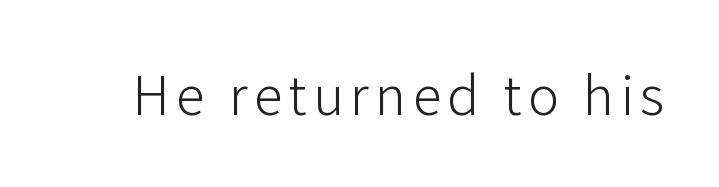
{"serif": "no", "italic": "no", "bold": "no", "weight": "light", "width": "normal", "stroke_contrast": "low", "x_height": "medium", "monospaced": "no", "underline": "no", "glyph_px": 58}
